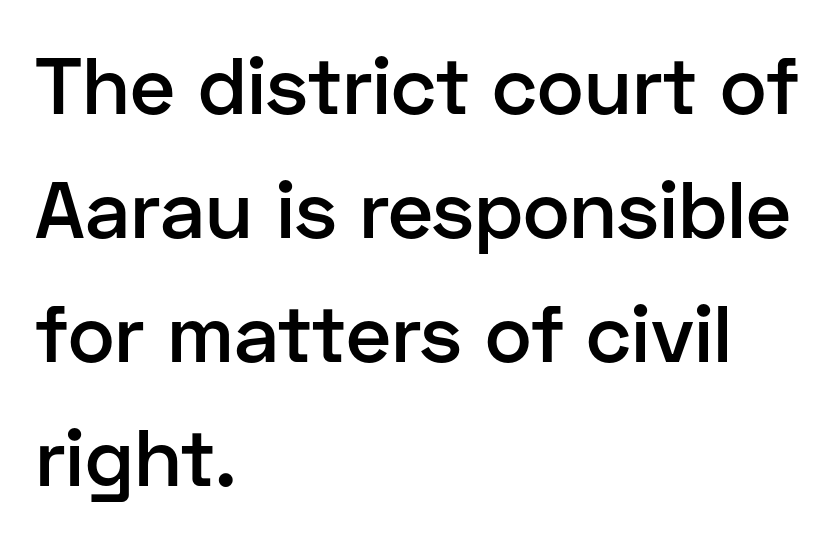
Here the glyphs are tracked normally, forming tight word shapes. Rendered with straight, roman letterforms. Reading down the block, your eye returns to a fixed left position each line. Vertical spacing — default.
